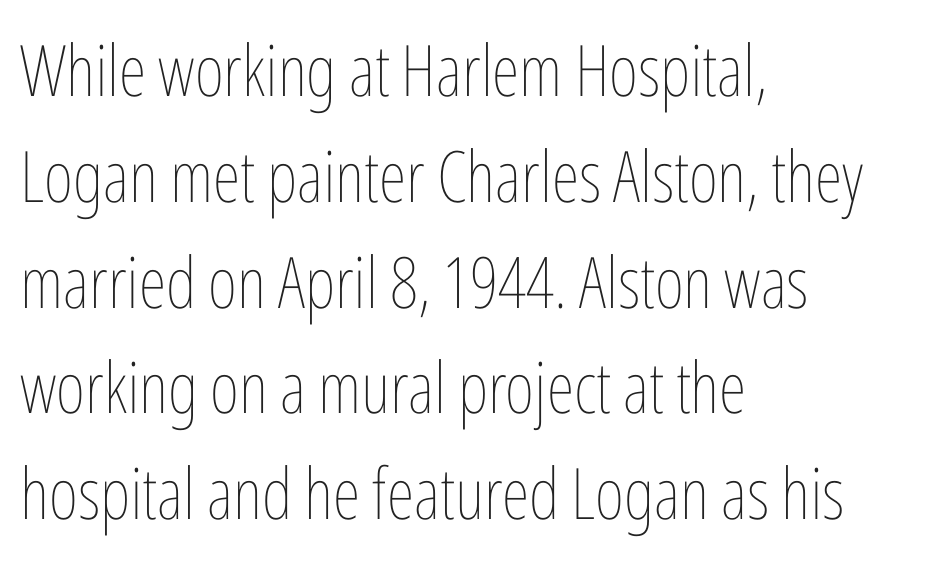
{"italic": "no", "bold": "no", "weight": "thin", "width": "condensed", "stroke_contrast": "low", "x_height": "medium", "monospaced": "no", "underline": "no", "align": "left", "line_spacing": "normal", "line_spacing_ratio": 1.49, "letter_spacing": "normal", "letter_spacing_em": 0.0, "glyph_px": 71}
